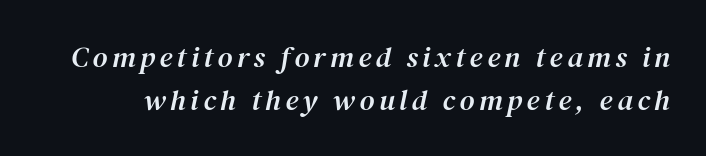
This is oblique type, the kind used for emphasis or titles. The characters display serif detailing at their extremities. Proportional: the letters do not fall into vertical columns. This block has exactly the height ordinary leading produces. The string is rendered with underlining switched off.
